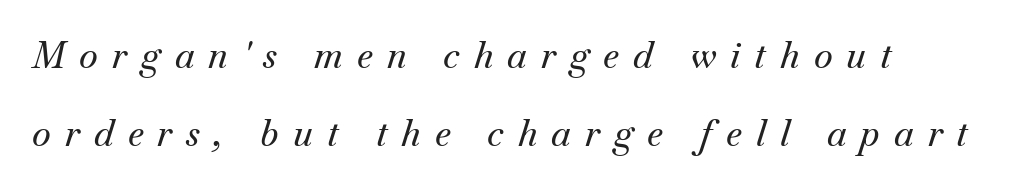
Does the leading feel generous? Absolutely, it's lavish. Here the glyphs are tracked loosely, breaking word shapes into spaced letters. Here the designer chose a conventional face with non-uniform glyph widths. Classification — serif.
